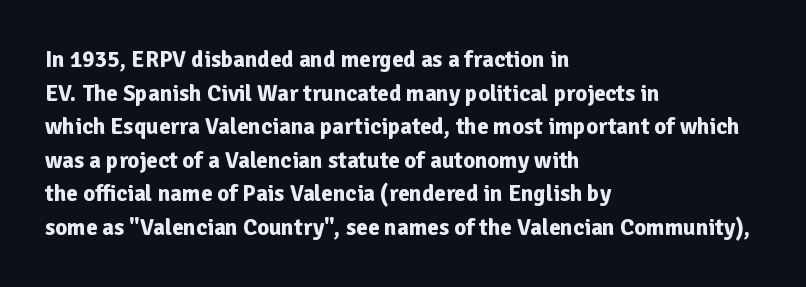
The image shows 23 px bold type, upright; set left-aligned, normal line spacing (1.46x), normal letter spacing, not underlined.
